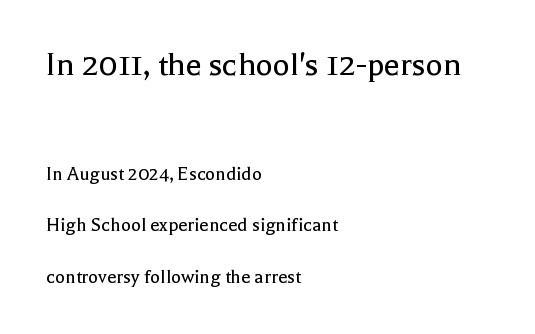
Q: Is the text bold? A: No.
Q: Is the text italic (slanted)? A: No, it is upright.
Q: Is the typeface a serif or a sans-serif typeface? A: Serif.
Q: Is the text underlined? A: No.
Q: How is the paragraph aligned? A: Left-aligned.
Q: Is the spacing between letters normal or unusually wide? A: Normal.
Q: Is the spacing between lines tight, normal or loose? A: Loose.
Q: Which block of text is set in a larger size, the first (top) or the second (bottom)? A: The first (top) one.
Q: Width (condensed, normal, or wide)? A: Normal.
Q: x-height? A: Medium.
Q: Monospaced? A: No.
